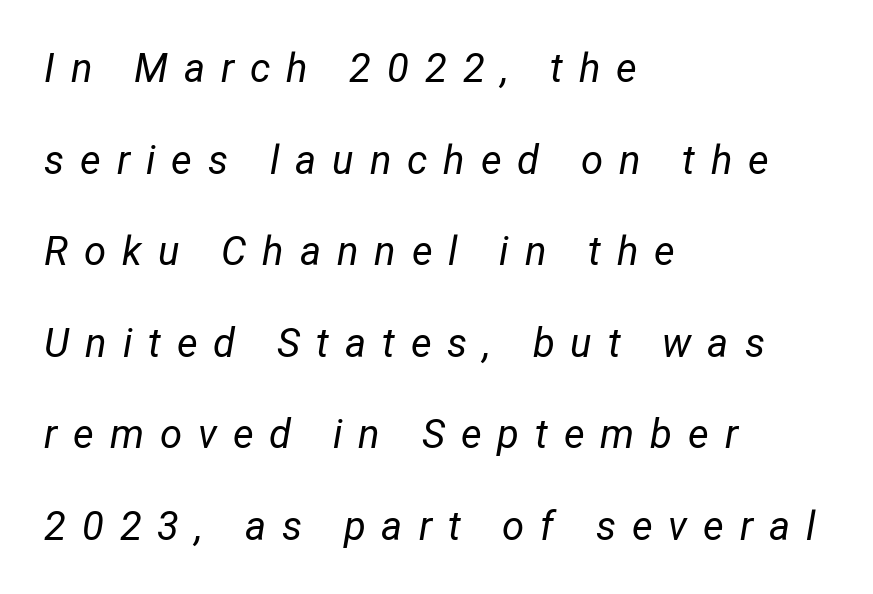
{"italic": "yes", "lean": "right", "slant_degrees": 12, "bold": "no", "weight": "regular", "width": "condensed", "stroke_contrast": "low", "x_height": "medium", "monospaced": "no", "underline": "no", "align": "left", "line_spacing": "loose", "line_spacing_ratio": 2.29, "letter_spacing": "wide", "letter_spacing_em": 0.4, "glyph_px": 40}
